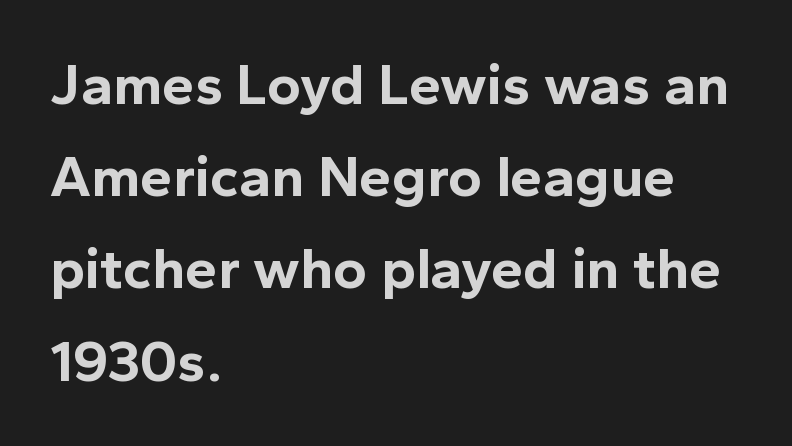
Here the designer chose a conventional face with non-uniform glyph widths. In terms of leading, this rendering sits right in the middle. The characters look thick and weighty, a clear bold. Nope, not italic — everything's standing straight.
